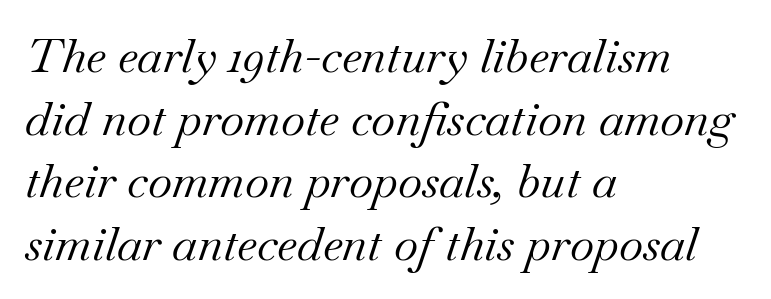
Q: Is the text bold? A: No.
Q: Is the text italic (slanted)? A: Yes, it leans right by about 18 degrees.
Q: Is the typeface a serif or a sans-serif typeface? A: Serif.
Q: Is the text underlined? A: No.
Q: How is the paragraph aligned? A: Left-aligned.
Q: Is the spacing between letters normal or unusually wide? A: Normal.
Q: Is the spacing between lines tight, normal or loose? A: Normal.
Q: Width (condensed, normal, or wide)? A: Normal.
Q: Stroke contrast? A: Medium.
Q: x-height? A: Small.
Q: Monospaced? A: No.
